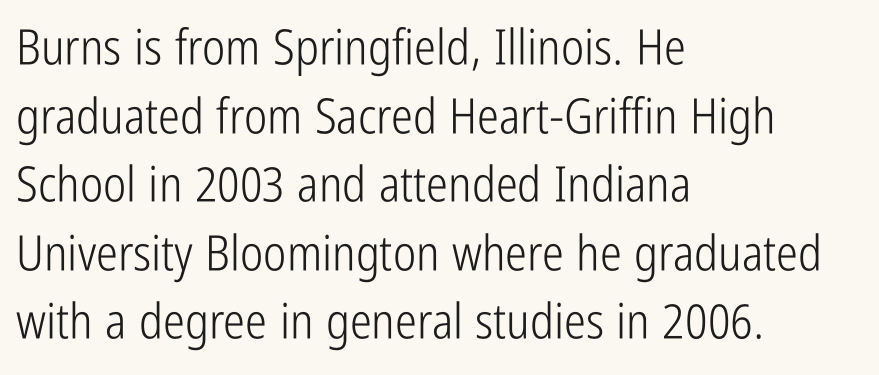
{"serif": "no", "italic": "no", "bold": "no", "weight": "light", "width": "condensed", "stroke_contrast": "low", "x_height": "medium", "monospaced": "no", "underline": "no", "align": "left", "line_spacing": "normal", "line_spacing_ratio": 1.4, "letter_spacing": "normal", "letter_spacing_em": 0.0, "glyph_px": 49}
